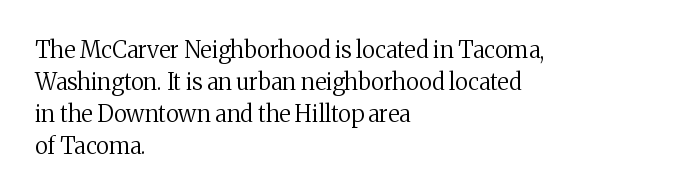
Caption: standard tracking, unaltered. Does the leading feel generous? No, just average. The lines are quadded left. Check the space under the baseline: it is left empty.
